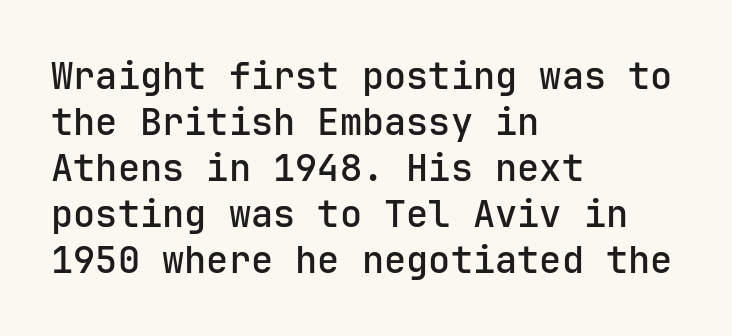
The image shows 37 px semibold sans-serif type, upright; set left-aligned, line spacing 1.24x, normal letter spacing, not underlined; low stroke contrast and a medium x-height.
